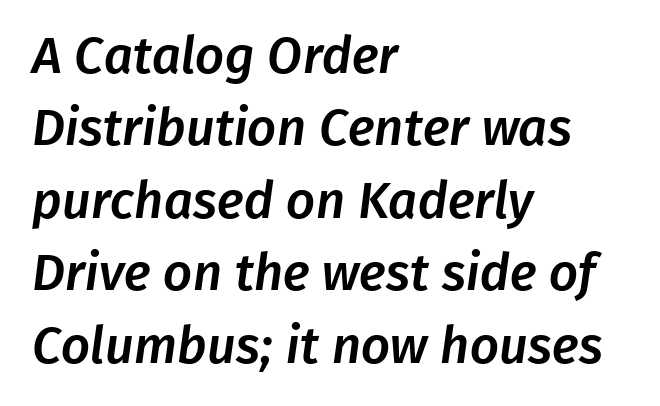
Q: Is the typeface a serif or a sans-serif typeface? A: Sans-serif.
Q: Is the text underlined? A: No.
Q: How is the paragraph aligned? A: Left-aligned.
Q: Is the spacing between letters normal or unusually wide? A: Normal.
Q: Is the spacing between lines tight, normal or loose? A: Normal.
Q: Width (condensed, normal, or wide)? A: Normal.
Q: Stroke contrast? A: Low.
Q: x-height? A: Medium.
Q: Monospaced? A: No.
